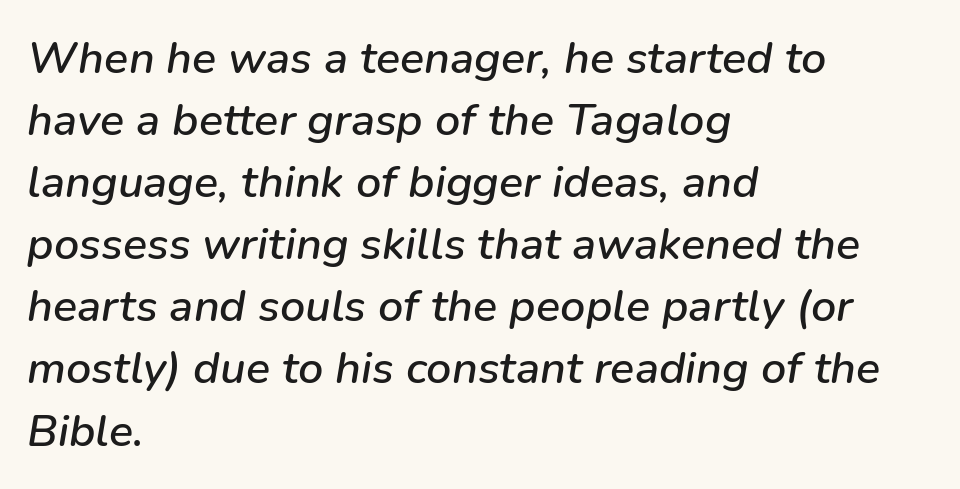
Q: Is the text italic (slanted)? A: Yes, it leans right by about 9 degrees.
Q: Is the text underlined? A: No.
Q: How is the paragraph aligned? A: Left-aligned.
Q: Is the spacing between letters normal or unusually wide? A: Normal.
Q: Is the spacing between lines tight, normal or loose? A: Normal.
Q: Width (condensed, normal, or wide)? A: Normal.
Q: Stroke contrast? A: Low.
Q: x-height? A: Medium.
Q: Monospaced? A: No.
